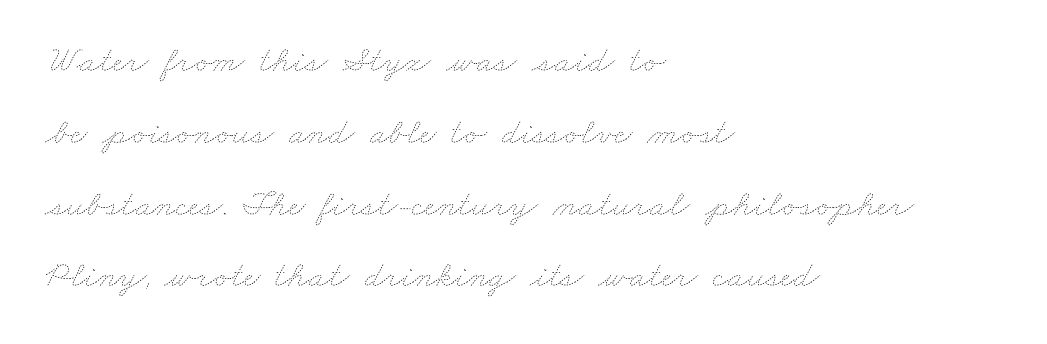
{"bold": "no", "weight": "thin", "width": "wide", "stroke_contrast": "low", "x_height": "small", "monospaced": "no", "underline": "no", "align": "left", "line_spacing": "loose", "line_spacing_ratio": 1.94, "letter_spacing": "normal", "letter_spacing_em": 0.0, "glyph_px": 37}
